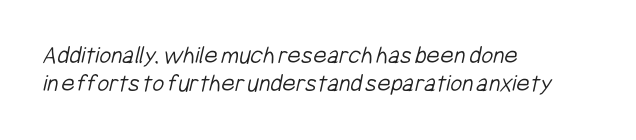
{"bold": "no", "underline": "no", "align": "left", "line_spacing": "tight", "line_spacing_ratio": 1.09, "letter_spacing": "normal", "letter_spacing_em": 0.0, "glyph_px": 26}
